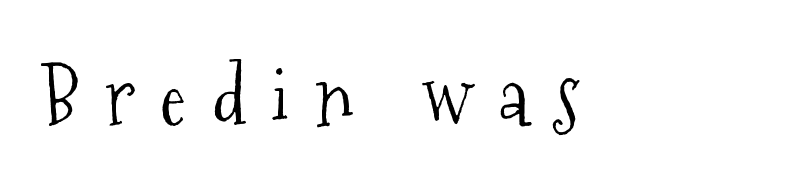
What kind of face is this? One with serifs. Summary of weight: not heavy and not bold. The letters stand straight up with perfectly vertical stems. Only glyphs here, with clear space below each row. The letters advance in unequal steps, a hallmark of proportional type. Loose tracking; the words dissolve into strings of separated letters.
